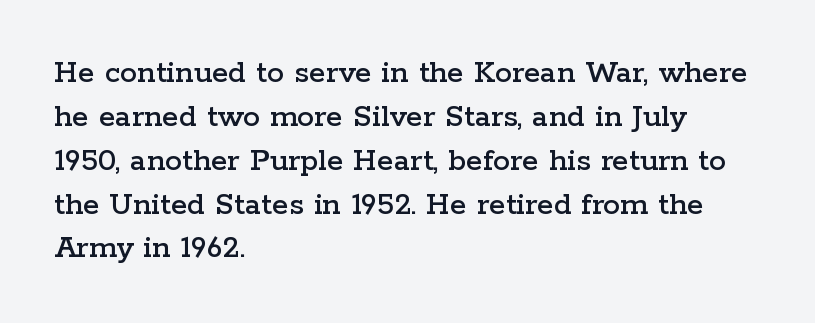
The letters advance in unequal steps, a hallmark of proportional type. The rows are spaced the way most documents space them. Typographically, this falls in the serif category. Underlining? Definitely not there.
